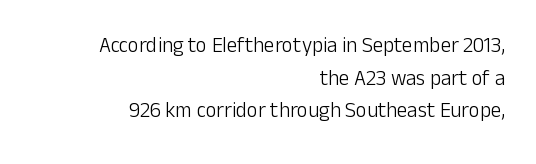
Vertically, the passage feels balanced, rows spaced as you'd expect. No heavy texture on the line: the type isn't bold. The ragged edge is on the left, which tells us the setting is flush right. Tracking value appears to be zero — textbook default spacing. The zone under the glyphs is completely vacant.
